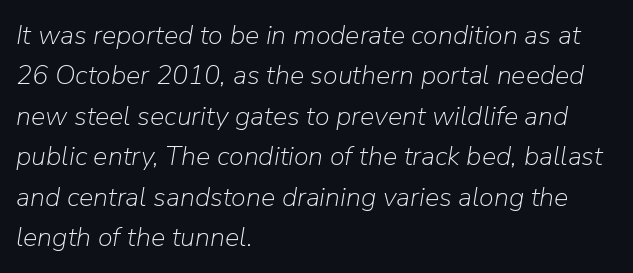
The image shows 27 px text type, italic (leaning right); set left-aligned, normal line spacing (1.5x), normal letter spacing, not underlined.
